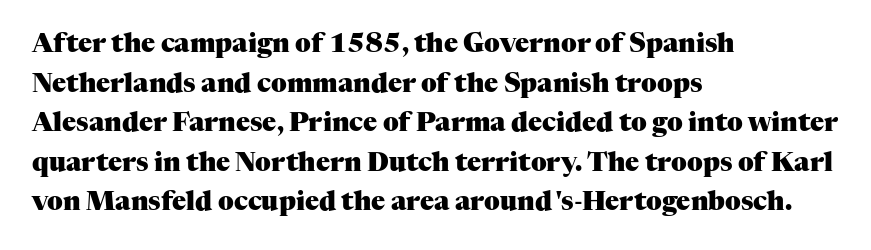
Q: Is the text bold? A: Yes.
Q: Is the text italic (slanted)? A: No, it is upright.
Q: Is the text underlined? A: No.
Q: How is the paragraph aligned? A: Left-aligned.
Q: Is the spacing between letters normal or unusually wide? A: Normal.
Q: Is the spacing between lines tight, normal or loose? A: Normal.
